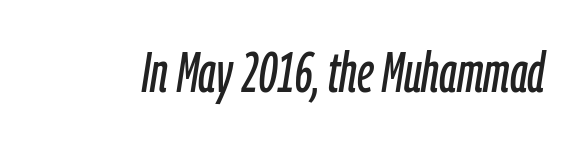
The image shows 56 px condensed type, italic (leaning right); set normal letter spacing, not underlined; low stroke contrast and a medium x-height.
